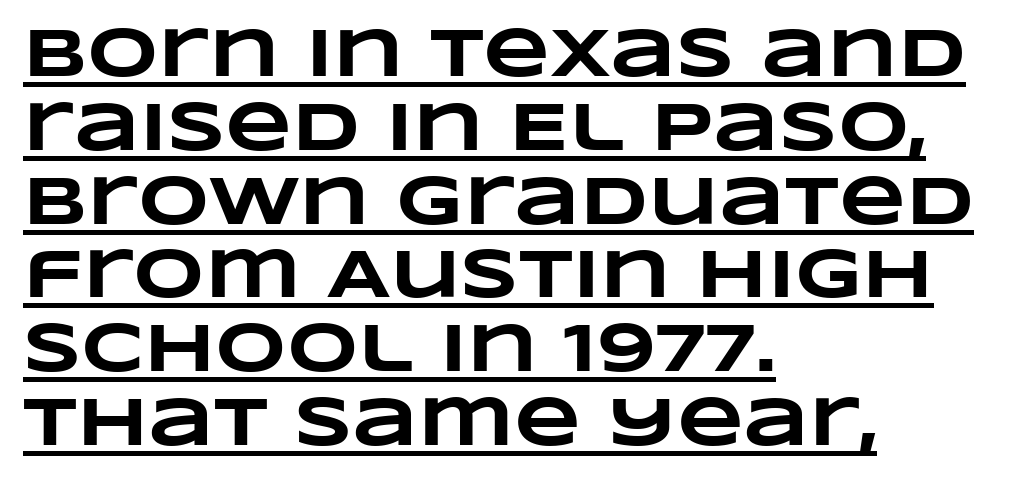
The image shows 69 px heavy, wide type; set left-aligned, tight line spacing (1.07x), normal letter spacing, underlined; low stroke contrast and a large x-height.
